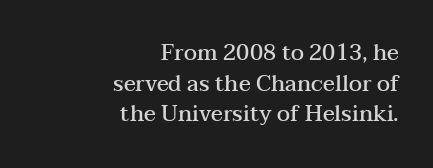
The image shows 22 px text type, upright; set right-aligned, normal line spacing (1.39x), normal letter spacing, not underlined.
